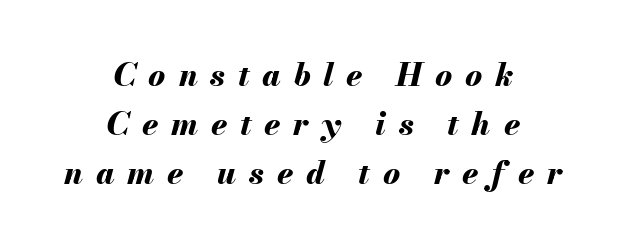
The image shows 32 px bold type, italic (leaning right); set centered, normal line spacing (1.53x), unusually wide letter spacing (+0.4 em), not underlined; medium stroke contrast and a small x-height.
